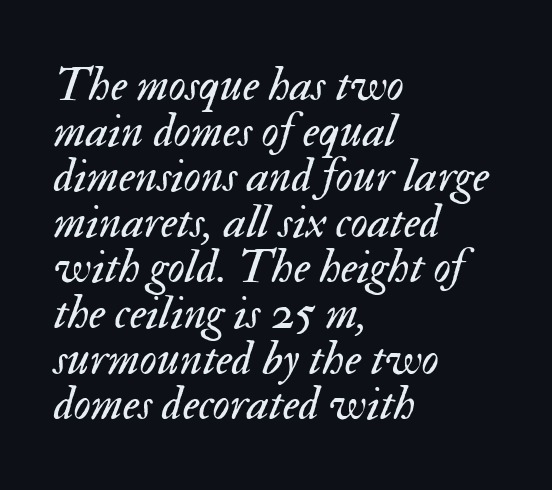
The image shows 48 px regular-weight type, italic (leaning right); set left-aligned, tight line spacing (0.95x), normal letter spacing, not underlined; medium stroke contrast and a small x-height.
